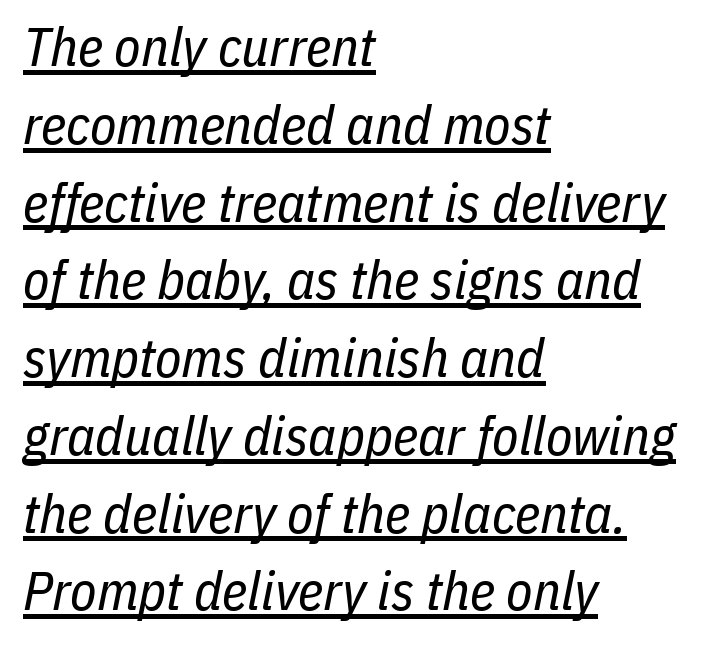
Do the characters align in a grid? No, the font is proportional. Which margin do the lines hug? The left one — the right edge is uneven. The font's italic variant was chosen for this text. Descenders here cross a horizontal rule under the line. The line texture is even and compact thanks to regular tracking. The letters look calm and open, with moderate or lighter stems.
